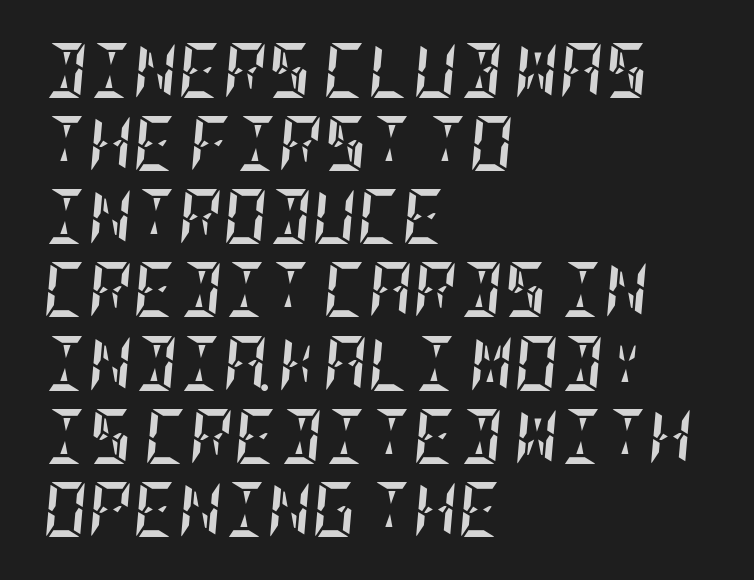
{"italic": "yes", "lean": "right", "slant_degrees": 5, "bold": "yes", "weight": "semibold", "width": "condensed", "stroke_contrast": "low", "x_height": "large", "underline": "no", "align": "left", "line_spacing": "normal", "line_spacing_ratio": 1.33, "letter_spacing": "normal", "letter_spacing_em": 0.0, "glyph_px": 55}
